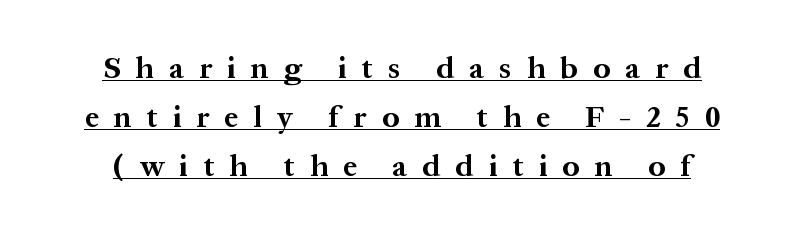
Q: Is the text bold? A: Yes.
Q: Is the text italic (slanted)? A: No, it is upright.
Q: Is the typeface a serif or a sans-serif typeface? A: Serif.
Q: Is the text underlined? A: Yes.
Q: Is the spacing between letters normal or unusually wide? A: Unusually wide.
Q: Is the spacing between lines tight, normal or loose? A: Normal.
Q: Width (condensed, normal, or wide)? A: Normal.
Q: Stroke contrast? A: Medium.
Q: x-height? A: Medium.
Q: Monospaced? A: No.
